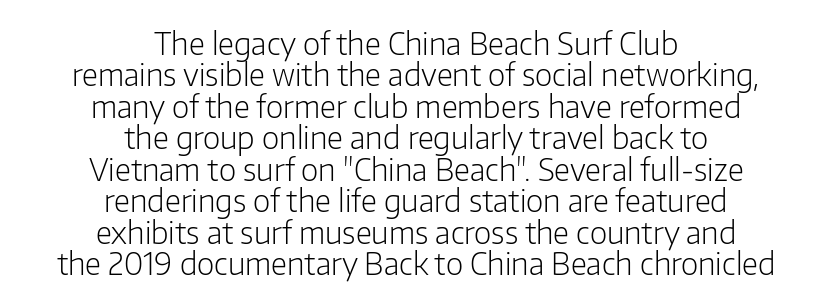
This sample uses plain, unmodified letter spacing. Notice how the stems are strictly vertical — no italics here. The block of text is dense from top to bottom, with scant space between rows. Each letter keeps its own natural width here, so spacing adapts to shape.
